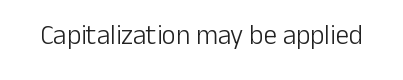
Q: Is the text bold? A: No.
Q: Is the text italic (slanted)? A: No, it is upright.
Q: Is the text underlined? A: No.
Q: Is the spacing between letters normal or unusually wide? A: Normal.
